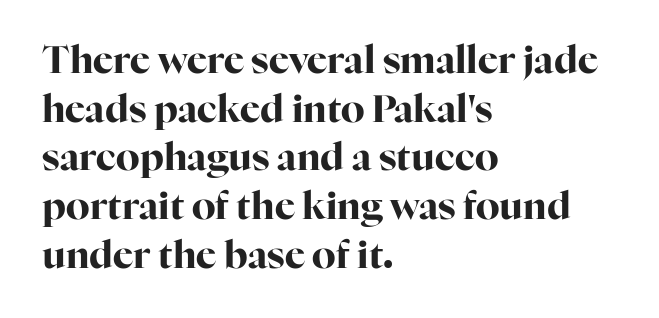
Q: Is the text bold? A: Yes.
Q: Is the text italic (slanted)? A: No, it is upright.
Q: Is the typeface a serif or a sans-serif typeface? A: Serif.
Q: Is the text underlined? A: No.
Q: How is the paragraph aligned? A: Left-aligned.
Q: Is the spacing between letters normal or unusually wide? A: Normal.
Q: Is the spacing between lines tight, normal or loose? A: Normal.
Q: Width (condensed, normal, or wide)? A: Normal.
Q: Stroke contrast? A: High.
Q: x-height? A: Medium.
Q: Monospaced? A: No.
